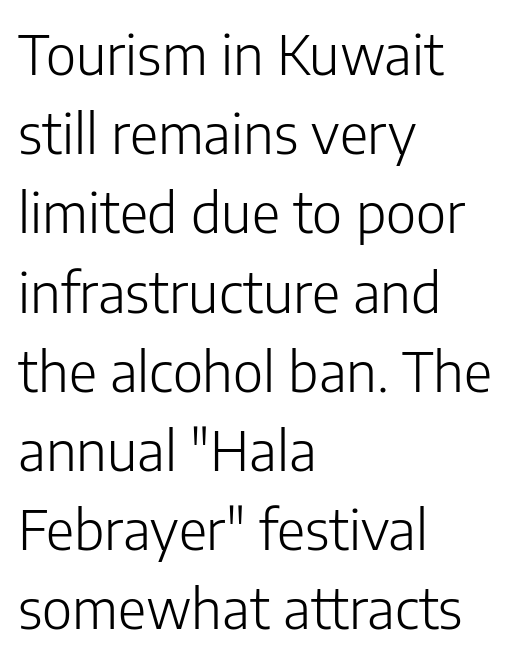
The glyphs in this specimen are sans serif. Only glyphs here, with clear space below each row. If you drew a ruler down the left edge, every line would touch it. The letterforms sit shoulder to shoulder at normal distance. This is not heavy type; no bold has been used. Spacing verdict: proportional, widths tailored to each character.
